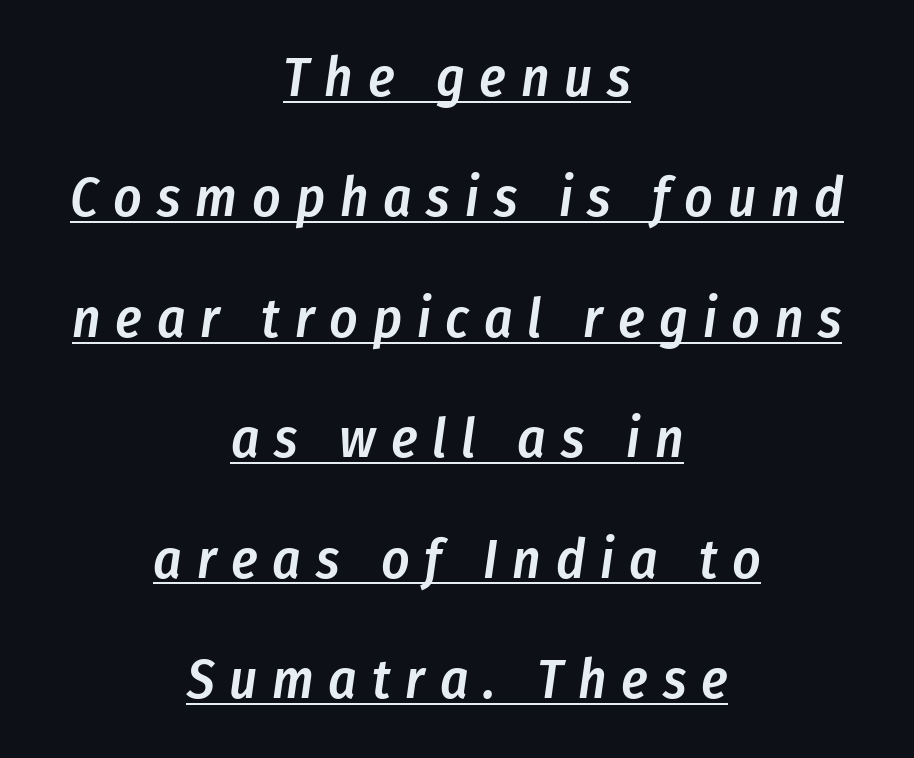
A great deal of white space separates one row of letters from the next. If you folded the block vertically in half, each line would mirror itself in length. There is plenty of visible air inserted between adjacent glyphs. I'd describe the lettering as semibold — firm but not a full bold.
